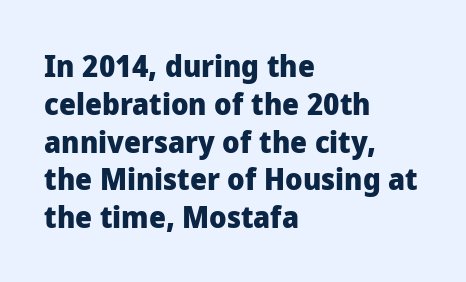
{"serif": "no", "italic": "no", "bold": "yes", "weight": "heavy", "width": "normal", "stroke_contrast": "low", "x_height": "medium", "monospaced": "no", "underline": "no", "align": "left", "line_spacing": "normal", "line_spacing_ratio": 1.26, "letter_spacing": "normal", "letter_spacing_em": 0.0, "glyph_px": 30}
